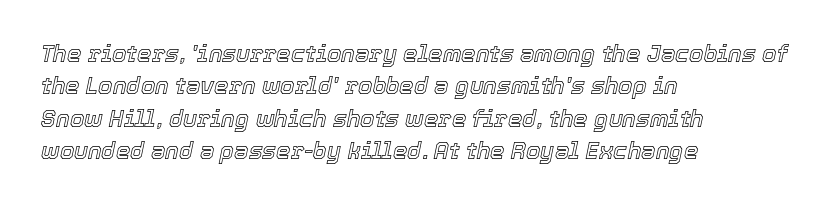
Q: Is the text italic (slanted)? A: Yes, it leans right by about 12 degrees.
Q: Is the text underlined? A: No.
Q: How is the paragraph aligned? A: Left-aligned.
Q: Is the spacing between letters normal or unusually wide? A: Normal.
Q: Is the spacing between lines tight, normal or loose? A: Normal.
